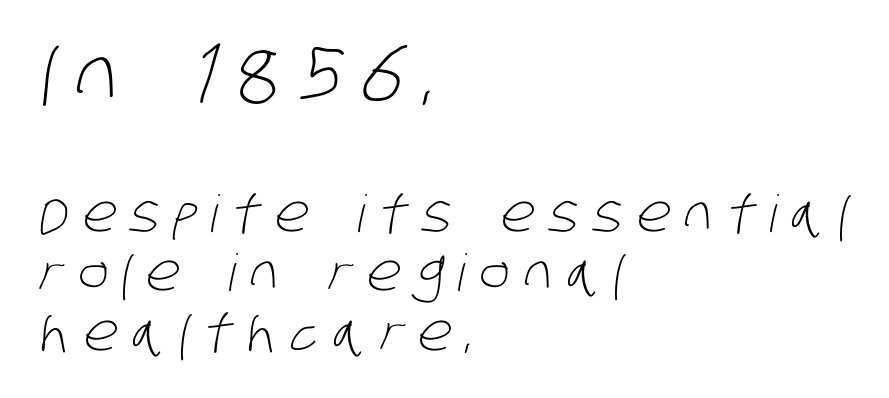
{"serif": "no", "bold": "no", "weight": "light", "width": "condensed", "stroke_contrast": "low", "x_height": "large", "monospaced": "no", "underline": "no", "align": "left", "line_spacing_ratio": 1.17, "letter_spacing": "wide", "letter_spacing_em": 0.28, "larger_block": "first", "size_ratio": 1.51, "glyph_px": 77}
